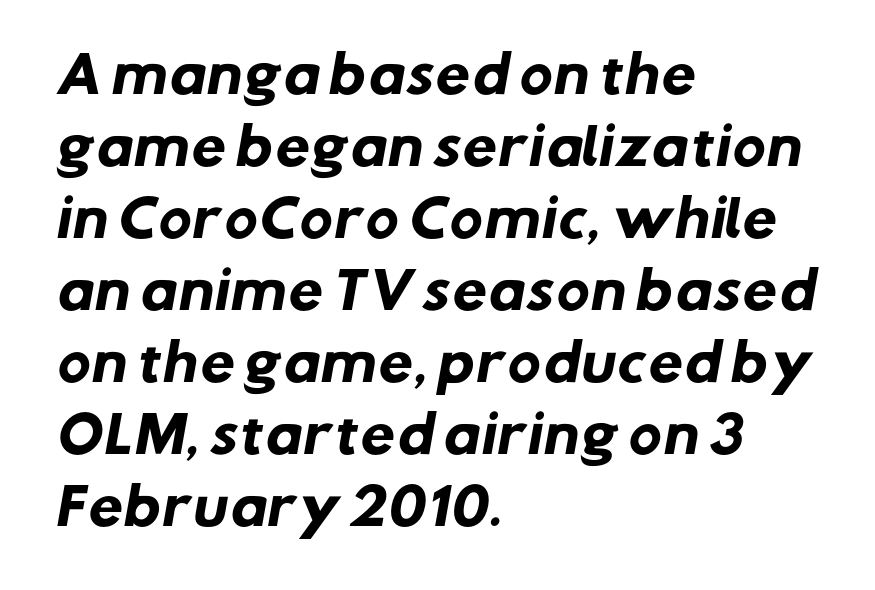
Q: Is the text bold? A: Yes.
Q: Is the typeface a serif or a sans-serif typeface? A: Sans-serif.
Q: Is the text underlined? A: No.
Q: How is the paragraph aligned? A: Left-aligned.
Q: Is the spacing between letters normal or unusually wide? A: Normal.
Q: Is the spacing between lines tight, normal or loose? A: Normal.
Q: Width (condensed, normal, or wide)? A: Normal.
Q: Stroke contrast? A: Low.
Q: x-height? A: Medium.
Q: Monospaced? A: No.
